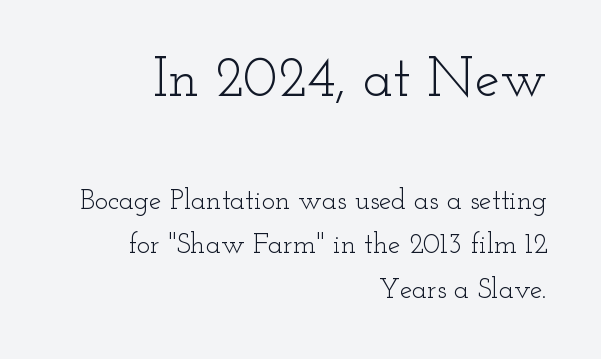
The image shows 56 px light, wide serif type, upright; set right-aligned, normal line spacing (1.59x), normal letter spacing, not underlined; the first (top) block is 2.0x larger; low stroke contrast and a small x-height.
